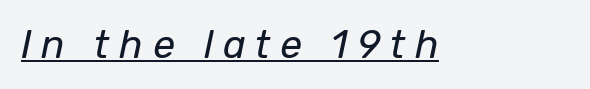
{"italic": "yes", "lean": "right", "slant_degrees": 12, "bold": "no", "weight": "regular", "width": "normal", "stroke_contrast": "low", "x_height": "medium", "monospaced": "no", "underline": "yes", "letter_spacing": "wide", "letter_spacing_em": 0.25, "glyph_px": 39}
